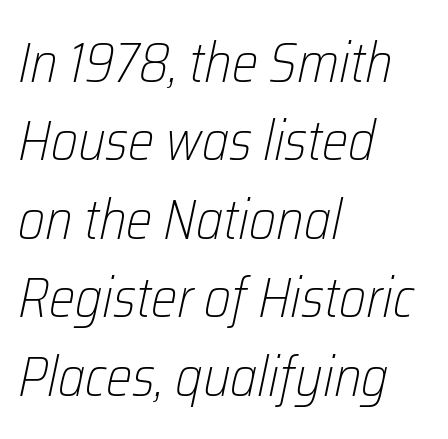
{"italic": "yes", "lean": "right", "slant_degrees": 12, "bold": "no", "weight": "light", "width": "condensed", "stroke_contrast": "low", "x_height": "medium", "monospaced": "no", "underline": "no", "align": "left", "line_spacing": "normal", "line_spacing_ratio": 1.4, "letter_spacing": "normal", "letter_spacing_em": 0.0, "glyph_px": 56}
